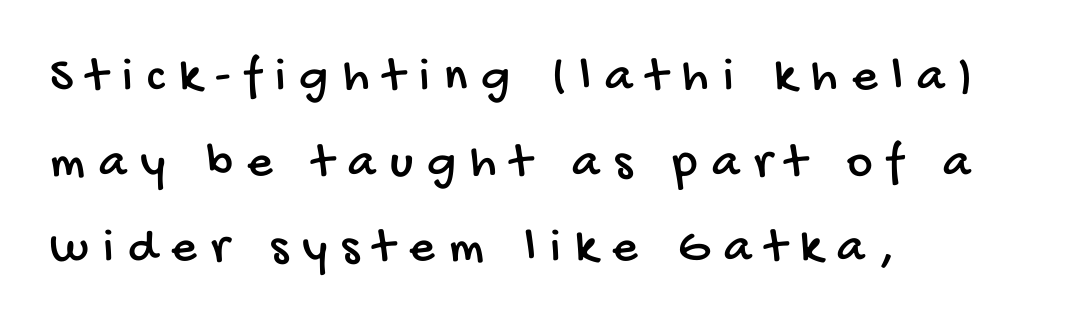
Between one letter and the next there's a generous, obvious gap. The zone under the glyphs is completely vacant. You could not count columns in this text — the font is proportionally spaced. Every row of glyphs begins at an identical x-position on the left. The font family rendered here belongs to the sans-serif group.
